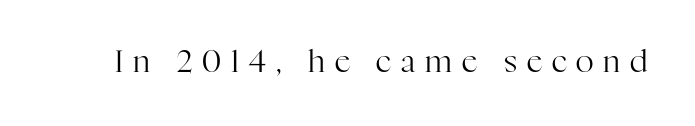
The image shows 31 px regular-weight serif type, upright; set unusually wide letter spacing (+0.32 em), not underlined; high stroke contrast and a medium x-height.
